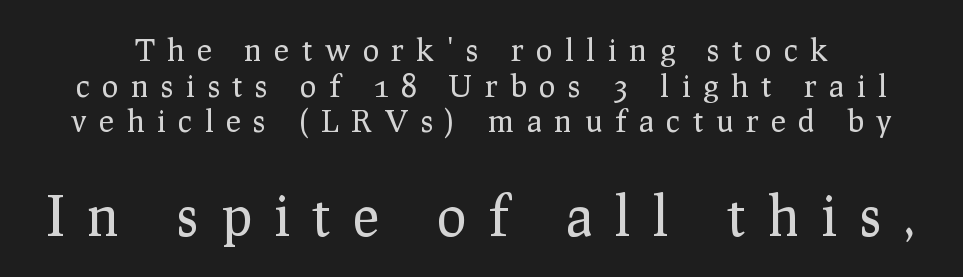
Q: Is the text bold? A: No.
Q: Is the text italic (slanted)? A: No, it is upright.
Q: Is the typeface a serif or a sans-serif typeface? A: Serif.
Q: Is the text underlined? A: No.
Q: Is the spacing between letters normal or unusually wide? A: Unusually wide.
Q: Is the spacing between lines tight, normal or loose? A: Tight.
Q: Which block of text is set in a larger size, the first (top) or the second (bottom)? A: The second (bottom) one.
Q: Width (condensed, normal, or wide)? A: Normal.
Q: Stroke contrast? A: Low.
Q: x-height? A: Medium.
Q: Monospaced? A: No.
